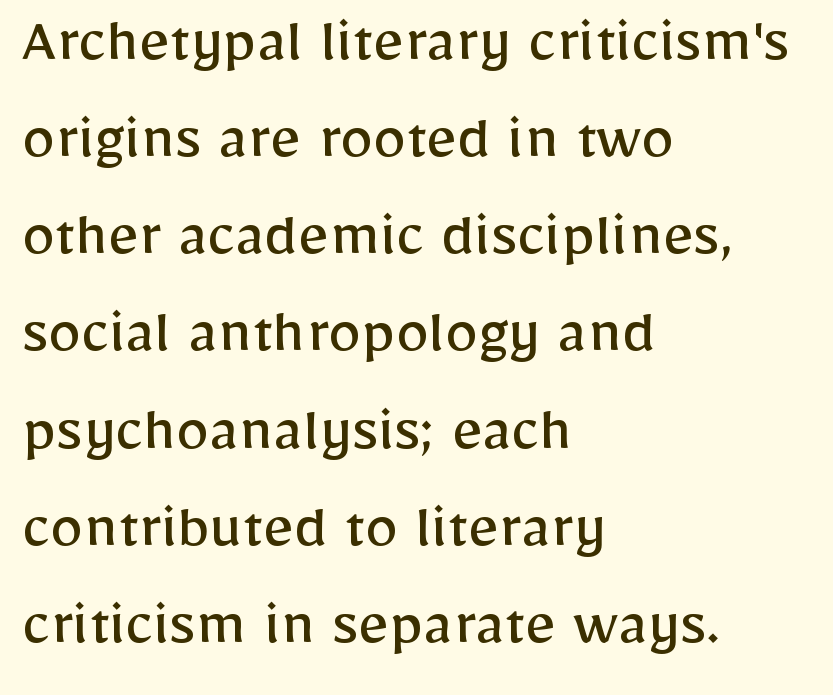
The image shows 67 px regular-weight sans-serif type, upright; set left-aligned, normal line spacing (1.45x), normal letter spacing, not underlined; low stroke contrast and a medium x-height.
